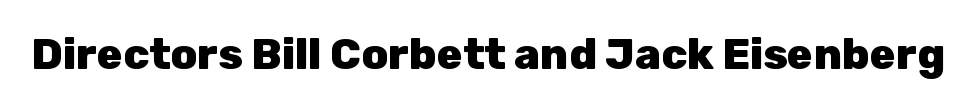
Q: Is the text bold? A: Yes.
Q: Is the text italic (slanted)? A: No, it is upright.
Q: Is the typeface a serif or a sans-serif typeface? A: Sans-serif.
Q: Is the text underlined? A: No.
Q: Is the spacing between letters normal or unusually wide? A: Normal.
Q: Width (condensed, normal, or wide)? A: Normal.
Q: Stroke contrast? A: Low.
Q: x-height? A: Medium.
Q: Monospaced? A: No.
